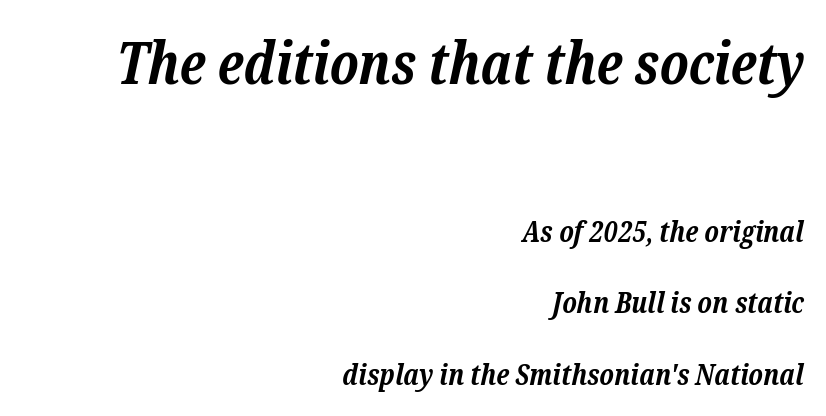
Quick note: interline space is abundant. A student would notice the top passage is typeset larger than what follows. There's an unmistakable incline to the writing here. Is this a fixed-width face? No — the glyphs have proportional, varying widths. Casual observation: everything's shoved over to the right. Look at the tracking — it's just the regular setting, nothing added.
